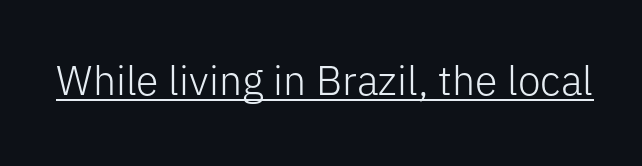
When letters stand straight like this, we call the style roman or upright. Nothing sits at the stroke ends, so this counts as sans-serif. The rendering uses the underline text-decoration. Caption: face not bold, strokes unweighted.
